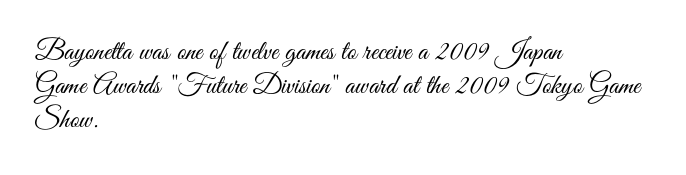
{"serif": "no", "bold": "no", "weight": "light", "width": "condensed", "stroke_contrast": "medium", "x_height": "small", "monospaced": "no", "underline": "no", "align": "left", "line_spacing_ratio": 1.22, "letter_spacing": "normal", "letter_spacing_em": 0.0, "glyph_px": 28}
